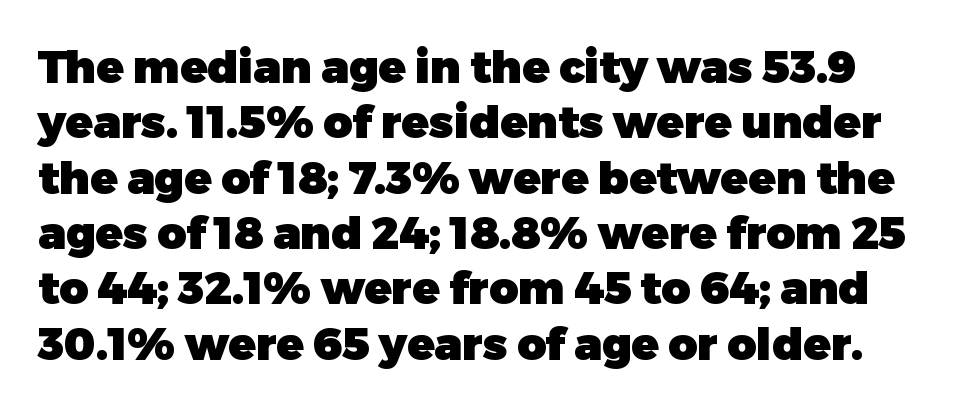
{"serif": "no", "italic": "no", "bold": "yes", "weight": "heavy", "width": "normal", "stroke_contrast": "low", "x_height": "medium", "monospaced": "no", "underline": "no", "line_spacing_ratio": 1.23, "letter_spacing": "normal", "letter_spacing_em": 0.0, "glyph_px": 45}
